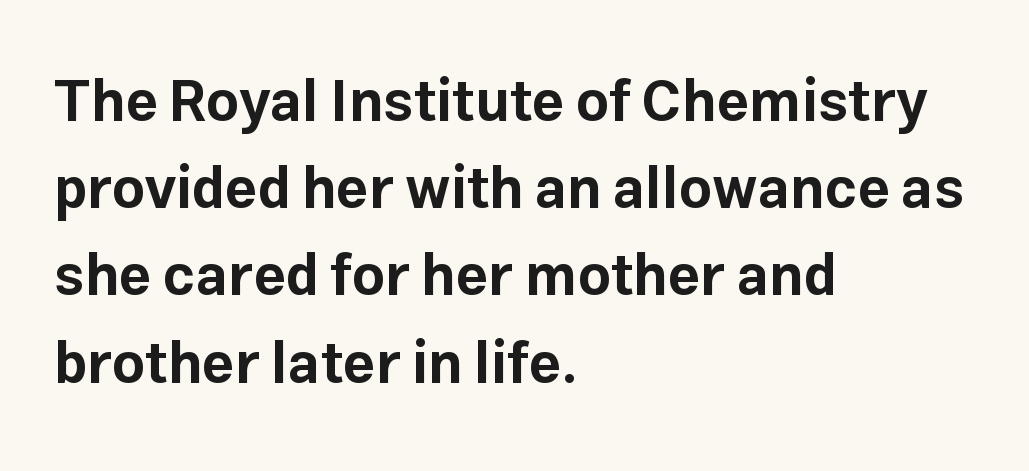
Q: Is the text bold? A: Yes.
Q: Is the text italic (slanted)? A: No, it is upright.
Q: Is the typeface a serif or a sans-serif typeface? A: Sans-serif.
Q: Is the text underlined? A: No.
Q: How is the paragraph aligned? A: Left-aligned.
Q: Is the spacing between letters normal or unusually wide? A: Normal.
Q: Is the spacing between lines tight, normal or loose? A: Normal.
Q: Width (condensed, normal, or wide)? A: Normal.
Q: Stroke contrast? A: Low.
Q: x-height? A: Medium.
Q: Monospaced? A: No.
